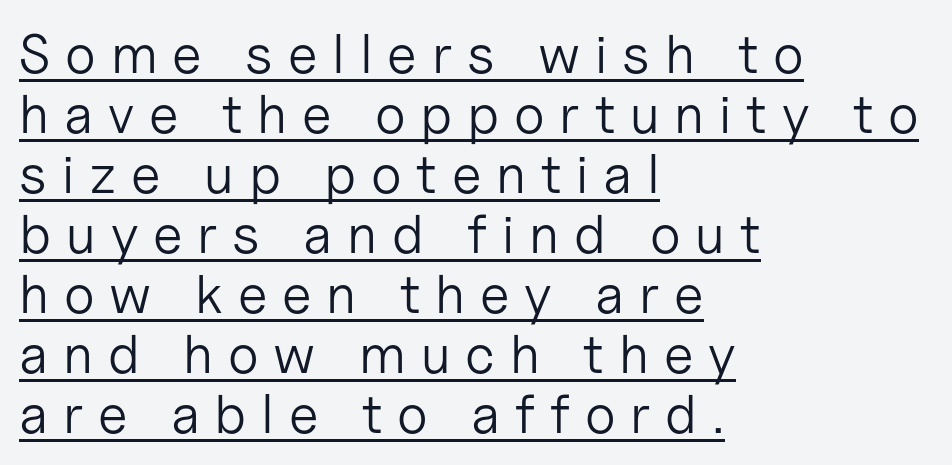
{"serif": "no", "italic": "no", "bold": "no", "weight": "light", "width": "normal", "stroke_contrast": "low", "x_height": "medium", "monospaced": "no", "underline": "yes", "align": "left", "line_spacing": "tight", "line_spacing_ratio": 1.09, "letter_spacing": "wide", "letter_spacing_em": 0.27, "glyph_px": 55}
